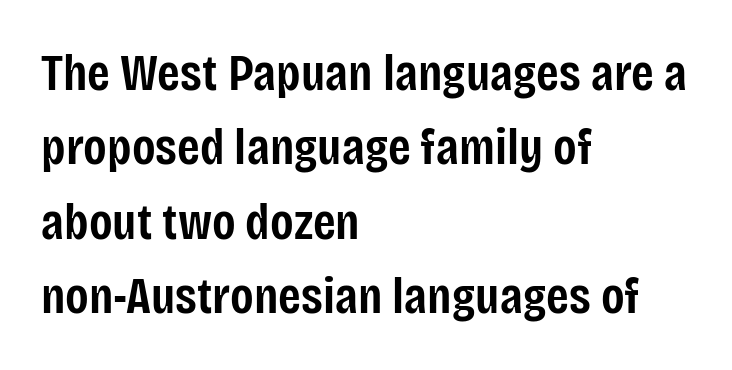
{"serif": "no", "italic": "no", "bold": "semi", "weight": "semibold", "width": "condensed", "stroke_contrast": "low", "x_height": "large", "monospaced": "no", "underline": "no", "align": "left", "line_spacing": "normal", "line_spacing_ratio": 1.43, "letter_spacing": "normal", "letter_spacing_em": 0.0, "glyph_px": 52}
